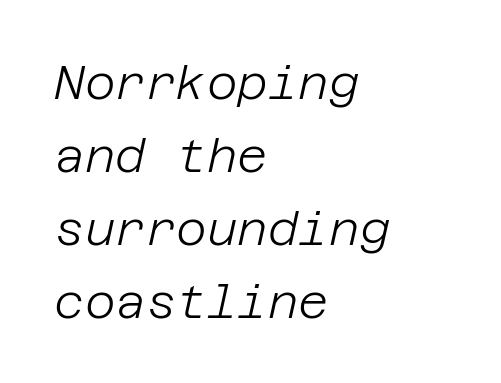
Quick note: underline off. The font is comparable to plain body text, perhaps lighter. Would a proofreader flag this as italicized? Yes. Each new line begins a customary step beneath the previous one.
